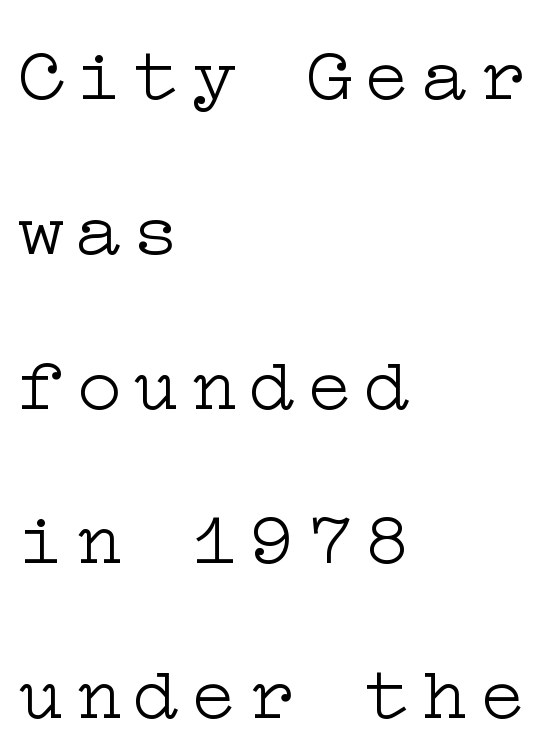
{"serif": "yes", "italic": "no", "bold": "no", "weight": "light", "width": "wide", "stroke_contrast": "low", "x_height": "medium", "underline": "no", "align": "left", "line_spacing": "loose", "line_spacing_ratio": 2.01, "glyph_px": 77}
